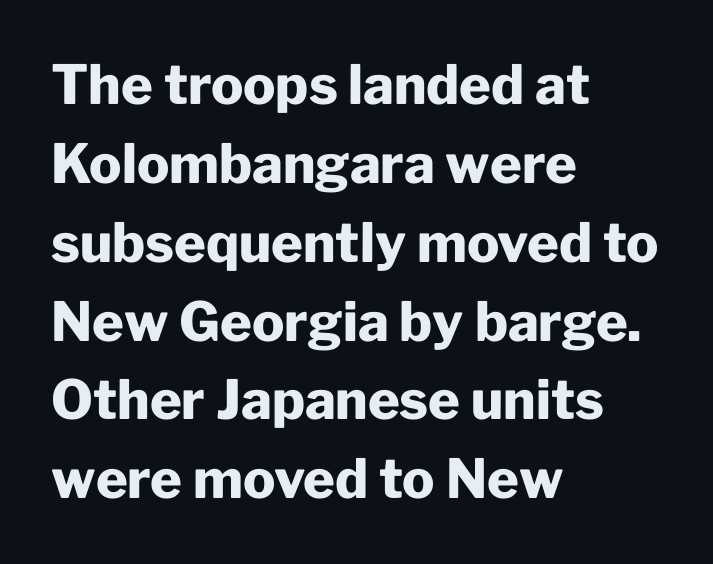
Q: Is the text bold? A: Yes.
Q: Is the text italic (slanted)? A: No, it is upright.
Q: Is the typeface a serif or a sans-serif typeface? A: Sans-serif.
Q: Is the text underlined? A: No.
Q: How is the paragraph aligned? A: Left-aligned.
Q: Is the spacing between letters normal or unusually wide? A: Normal.
Q: Is the spacing between lines tight, normal or loose? A: Normal.
Q: Width (condensed, normal, or wide)? A: Normal.
Q: Stroke contrast? A: Low.
Q: x-height? A: Medium.
Q: Monospaced? A: No.
